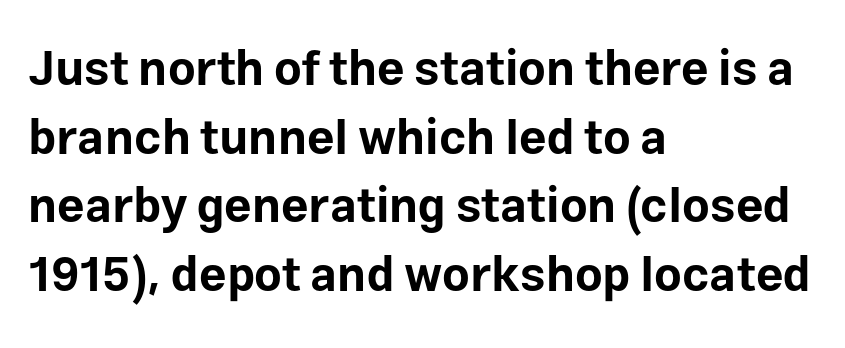
Q: Is the text bold? A: Yes.
Q: Is the text italic (slanted)? A: No, it is upright.
Q: Is the typeface a serif or a sans-serif typeface? A: Sans-serif.
Q: Is the text underlined? A: No.
Q: How is the paragraph aligned? A: Left-aligned.
Q: Is the spacing between letters normal or unusually wide? A: Normal.
Q: Is the spacing between lines tight, normal or loose? A: Normal.
Q: Width (condensed, normal, or wide)? A: Normal.
Q: Stroke contrast? A: Low.
Q: x-height? A: Medium.
Q: Monospaced? A: No.
